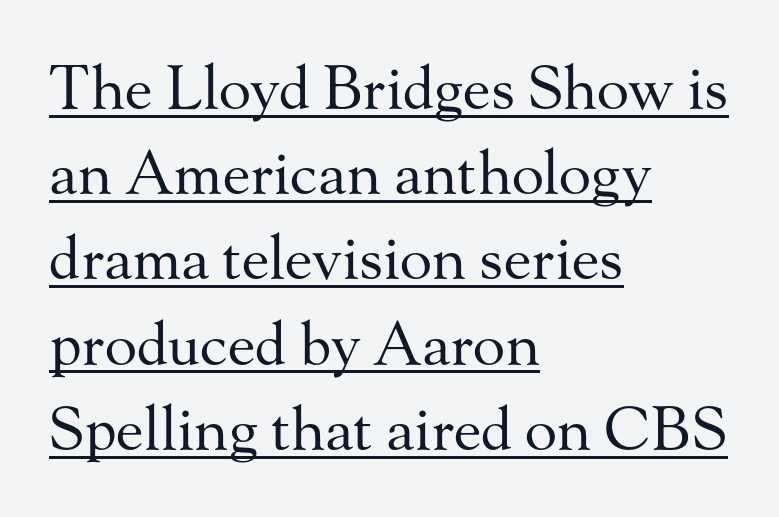
A typesetter would call this proportional, since set widths differ per character. Each word holds together tightly as a unit, with standard inter-letter gaps. The font sits on the lighter half of the weight spectrum, regular included. How would I describe the line gaps? Plain and ordinary.
